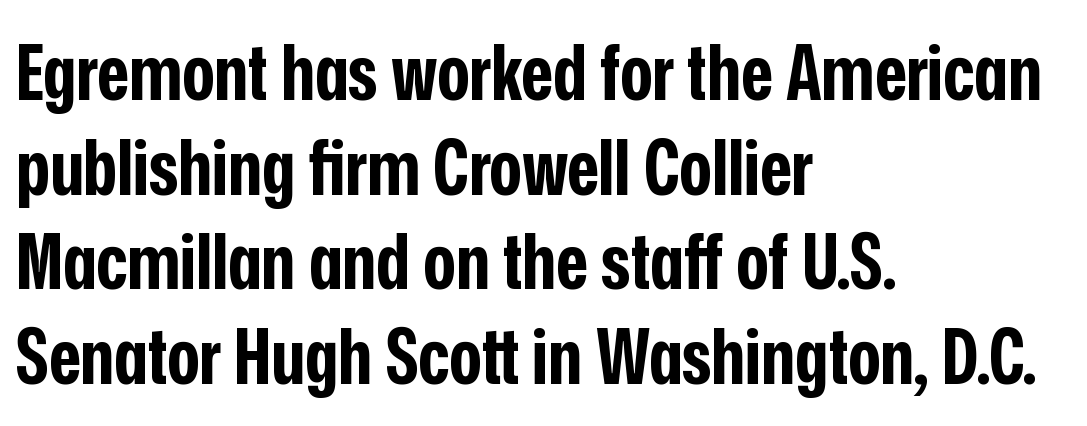
{"serif": "no", "italic": "no", "bold": "yes", "weight": "bold", "width": "condensed", "stroke_contrast": "low", "x_height": "medium", "monospaced": "no", "underline": "no", "align": "left", "line_spacing_ratio": 1.23, "letter_spacing": "normal", "letter_spacing_em": 0.0, "glyph_px": 77}
